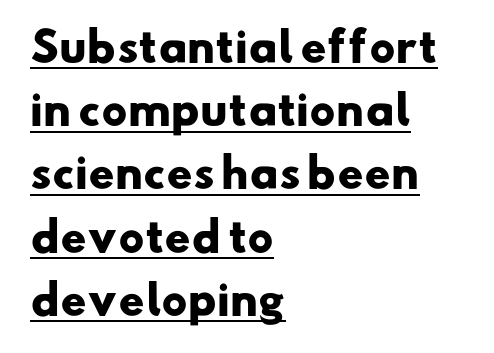
Q: Is the text bold? A: Yes.
Q: Is the typeface a serif or a sans-serif typeface? A: Sans-serif.
Q: Is the text underlined? A: Yes.
Q: How is the paragraph aligned? A: Left-aligned.
Q: Is the spacing between letters normal or unusually wide? A: Normal.
Q: Is the spacing between lines tight, normal or loose? A: Normal.
Q: Width (condensed, normal, or wide)? A: Wide.
Q: Stroke contrast? A: Low.
Q: x-height? A: Small.
Q: Monospaced? A: No.
